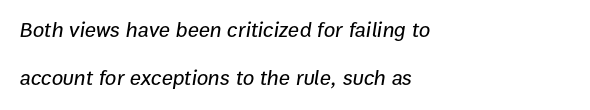
If you drew a ruler down the left edge, every line would touch it. Is the letter spacing exaggerated? No — it looks like the ordinary default. Whoever set this chose breathing room over compactness in the vertical rhythm. The text carries the slant typical of an italic or oblique font. Descenders are the only things crossing below the line.
